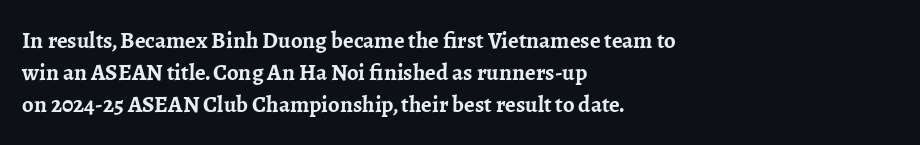
The image shows 23 px bold type, upright; set left-aligned, normal line spacing (1.39x), normal letter spacing, not underlined.
